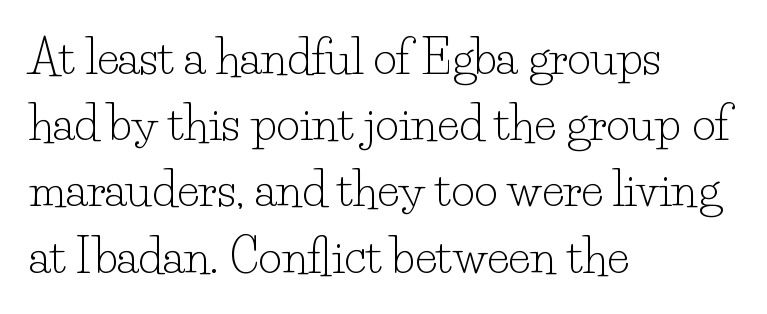
Q: Is the text bold? A: No.
Q: Is the text italic (slanted)? A: No, it is upright.
Q: Is the typeface a serif or a sans-serif typeface? A: Serif.
Q: Is the text underlined? A: No.
Q: How is the paragraph aligned? A: Left-aligned.
Q: Is the spacing between letters normal or unusually wide? A: Normal.
Q: Is the spacing between lines tight, normal or loose? A: Normal.
Q: Width (condensed, normal, or wide)? A: Normal.
Q: Stroke contrast? A: Low.
Q: x-height? A: Small.
Q: Monospaced? A: No.
